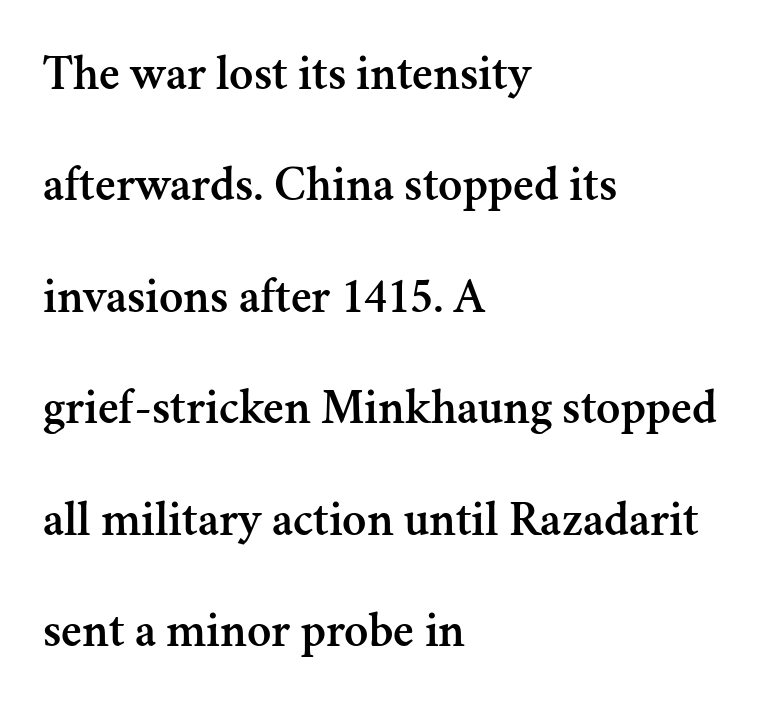
Unlike a clean sans, this face finishes its strokes with serifs. Nobody drew a line under any word here. All the whitespace from short lines collects on the right. Students, observe: this is what heavily led, spacious text looks like.
